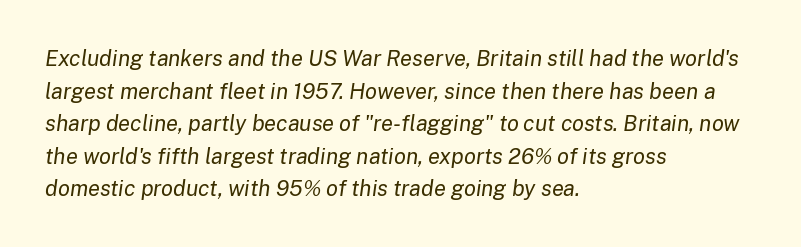
Leading: standard. Weight: not bold — regular or lighter. Look at the tracking — it's just the regular setting, nothing added. Rule under the text: the space is simply empty. Alignment: flush left.
